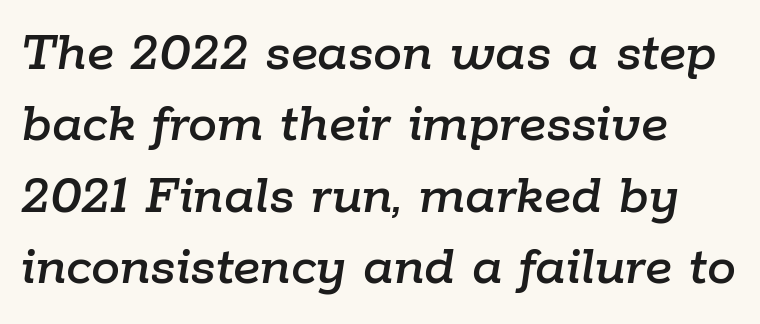
Between one letter and the next there's only the usual sliver of space. The gap between lines stays unmarked. Character widths vary here, with narrow letters taking less room than wide ones. The axis of the letterforms is tilted away from vertical.
